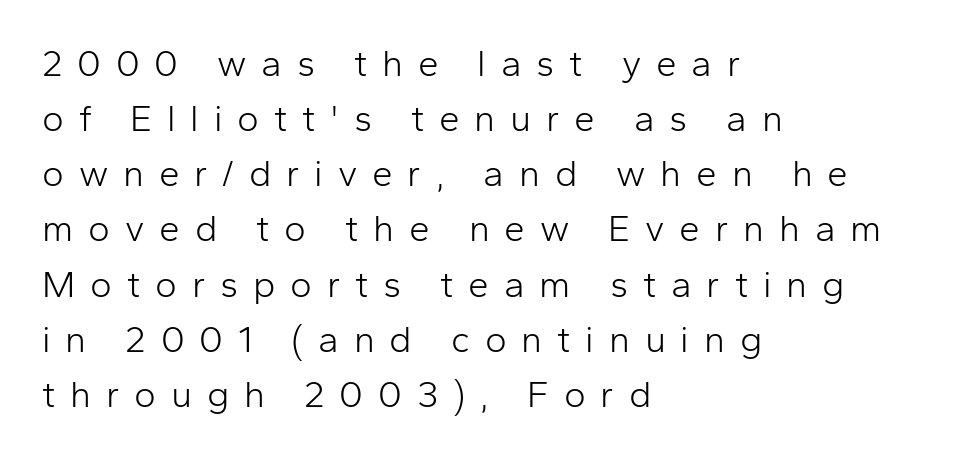
Q: Is the text bold? A: No.
Q: Is the text italic (slanted)? A: No, it is upright.
Q: Is the typeface a serif or a sans-serif typeface? A: Sans-serif.
Q: Is the text underlined? A: No.
Q: How is the paragraph aligned? A: Left-aligned.
Q: Is the spacing between letters normal or unusually wide? A: Unusually wide.
Q: Is the spacing between lines tight, normal or loose? A: Normal.
Q: Width (condensed, normal, or wide)? A: Normal.
Q: Stroke contrast? A: Low.
Q: x-height? A: Medium.
Q: Monospaced? A: No.
